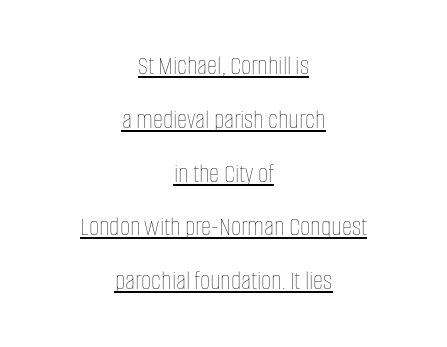
The image shows 28 px thin, condensed type, upright; set centered, loose line spacing (1.92x), normal letter spacing, underlined; low stroke contrast and a large x-height.
